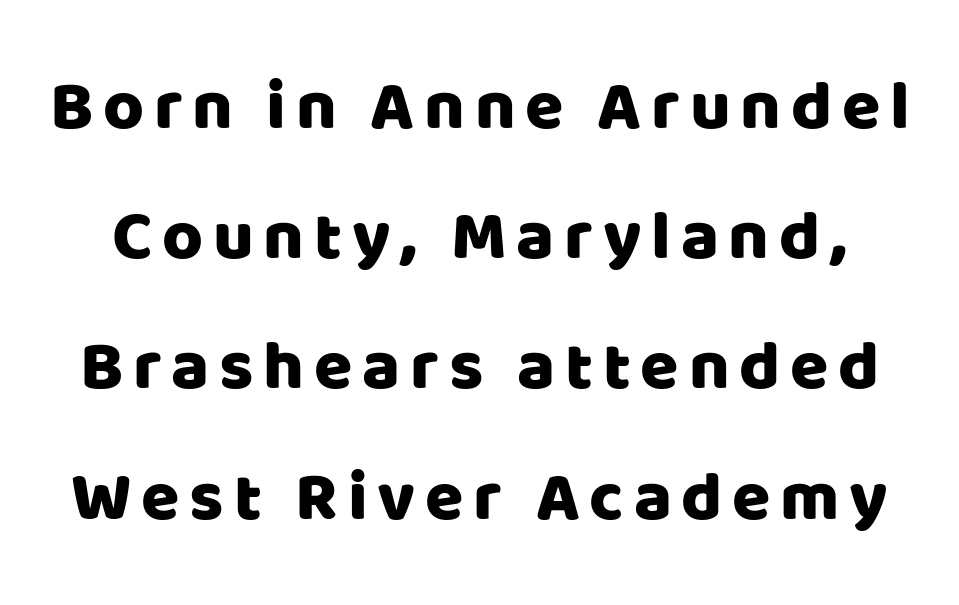
Notice how the stems are strictly vertical — no italics here. The passage shown is typed in a proportional face where columns would drift. Unlike a traditional serif, this face leaves its strokes unadorned. Anything drawn beneath the words? Only blank space.
